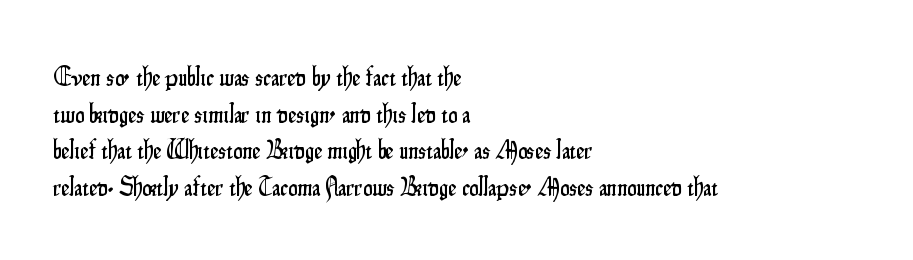
The image shows 26 px text type, upright; set left-aligned, normal line spacing (1.41x), normal letter spacing, not underlined.
